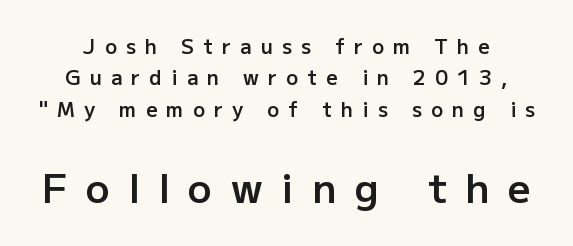
Is this a fixed-width face? No — the glyphs have proportional, varying widths. The letters are spread apart with noticeably loose tracking. Block two is the big one; block one sits smaller above it. Each glyph is drawn with semibold strokes, heavier than normal yet not fully bold.
